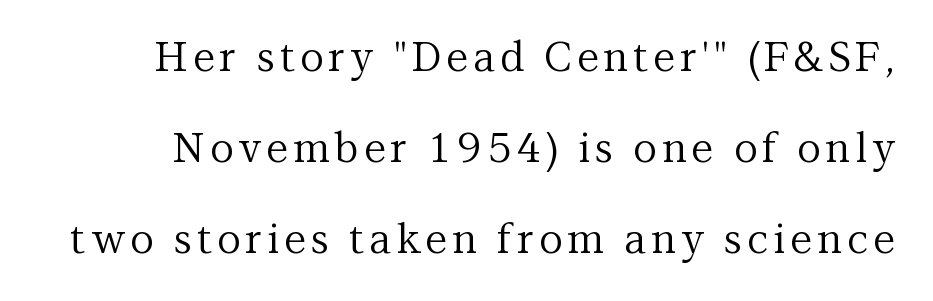
{"serif": "yes", "italic": "no", "bold": "no", "weight": "regular", "width": "normal", "stroke_contrast": "medium", "x_height": "medium", "monospaced": "no", "underline": "no", "line_spacing": "loose", "line_spacing_ratio": 2.22, "glyph_px": 41}
